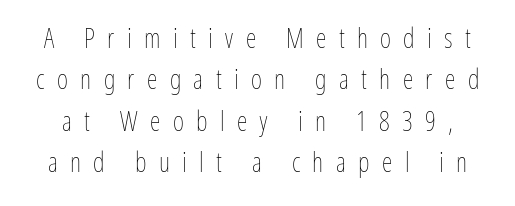
Q: Is the text bold? A: No.
Q: Is the text italic (slanted)? A: No, it is upright.
Q: Is the text underlined? A: No.
Q: Is the spacing between letters normal or unusually wide? A: Unusually wide.
Q: Is the spacing between lines tight, normal or loose? A: Normal.
